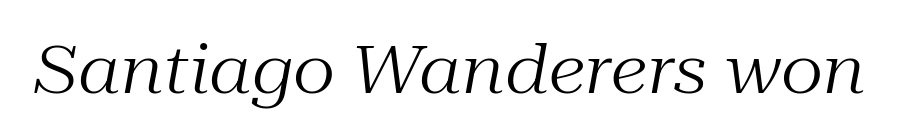
The image shows 67 px regular-weight serif type, italic (leaning right); set normal letter spacing, not underlined; medium stroke contrast and a medium x-height.
